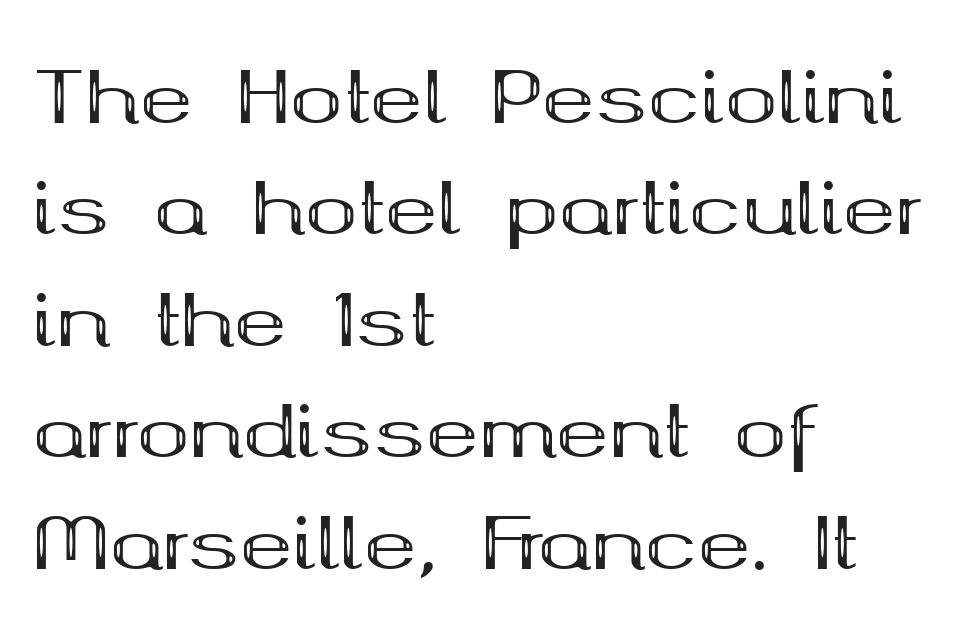
Q: Is the text bold? A: Yes.
Q: Is the text italic (slanted)? A: No, it is upright.
Q: Is the typeface a serif or a sans-serif typeface? A: Serif.
Q: Is the text underlined? A: No.
Q: How is the paragraph aligned? A: Left-aligned.
Q: Is the spacing between letters normal or unusually wide? A: Normal.
Q: Is the spacing between lines tight, normal or loose? A: Normal.
Q: Width (condensed, normal, or wide)? A: Wide.
Q: Stroke contrast? A: Medium.
Q: x-height? A: Medium.
Q: Monospaced? A: No.
